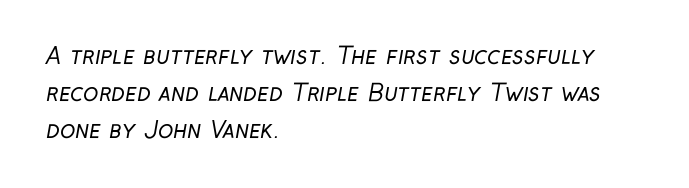
The image shows 23 px text type; set left-aligned, normal line spacing (1.6x), normal letter spacing, not underlined.
